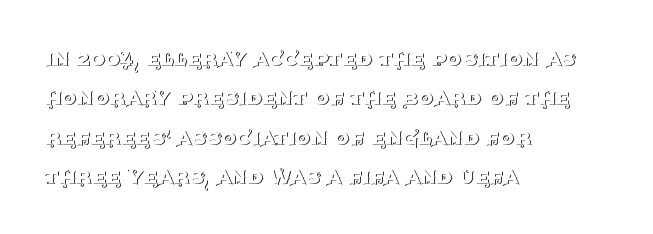
{"italic": "no", "bold": "no", "underline": "no", "align": "left", "line_spacing": "normal", "line_spacing_ratio": 1.58, "letter_spacing": "normal", "letter_spacing_em": 0.0, "glyph_px": 25}
